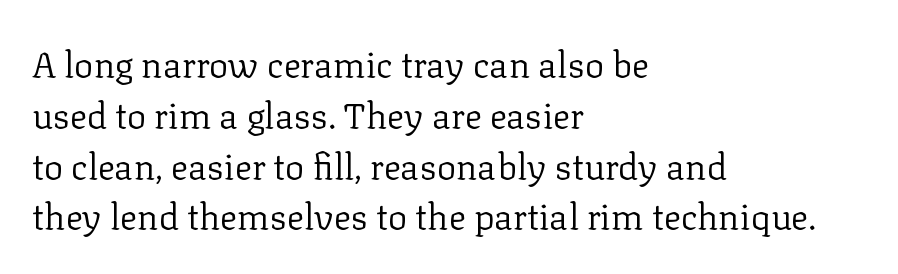
Q: Is the text bold? A: No.
Q: Is the text italic (slanted)? A: No, it is upright.
Q: Is the typeface a serif or a sans-serif typeface? A: Serif.
Q: Is the text underlined? A: No.
Q: How is the paragraph aligned? A: Left-aligned.
Q: Is the spacing between letters normal or unusually wide? A: Normal.
Q: Is the spacing between lines tight, normal or loose? A: Normal.
Q: Width (condensed, normal, or wide)? A: Normal.
Q: Stroke contrast? A: Low.
Q: x-height? A: Medium.
Q: Monospaced? A: No.
